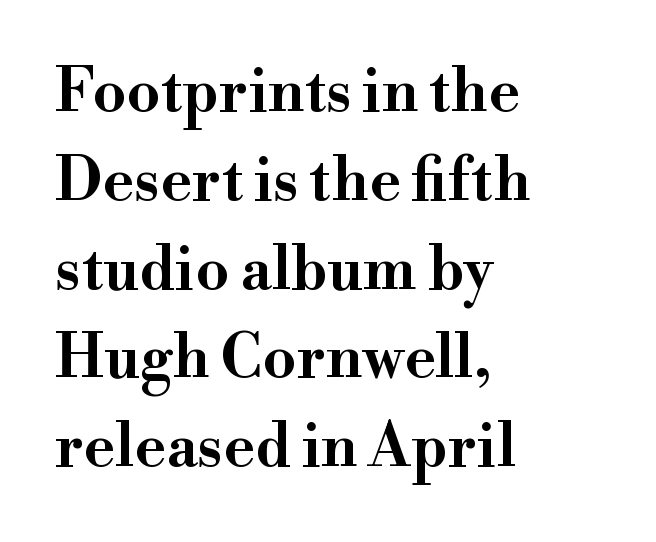
Varying glyph widths throughout — classic text-font behaviour. There is no visible air inserted between adjacent glyphs. The typography opts for an upright posture over an oblique one. Alignment: flush left. Classification — serif. Horizontal bands of white between lines are of average thickness.
